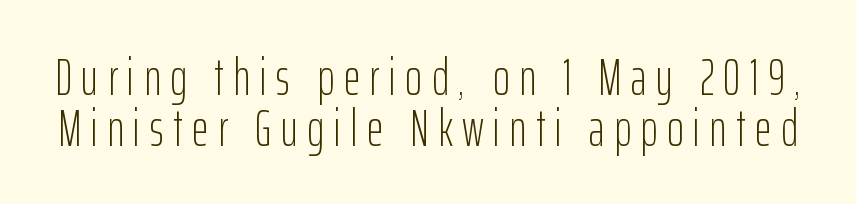
{"serif": "no", "italic": "no", "bold": "no", "weight": "light", "width": "condensed", "stroke_contrast": "low", "x_height": "medium", "monospaced": "no", "underline": "no", "line_spacing": "tight", "line_spacing_ratio": 0.98, "glyph_px": 52}
